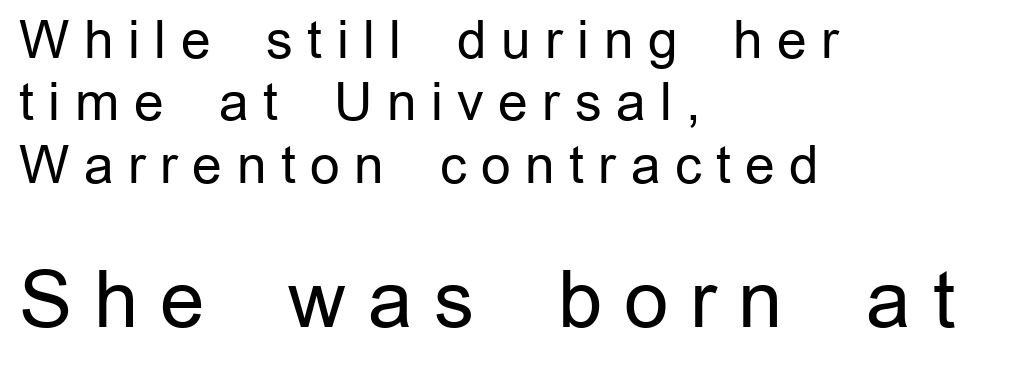
The image shows 78 px regular-weight sans-serif type, upright; set left-aligned, line spacing 1.2x, unusually wide letter spacing (+0.28 em), not underlined; the second (bottom) block is 1.5x larger; low stroke contrast and a medium x-height.
